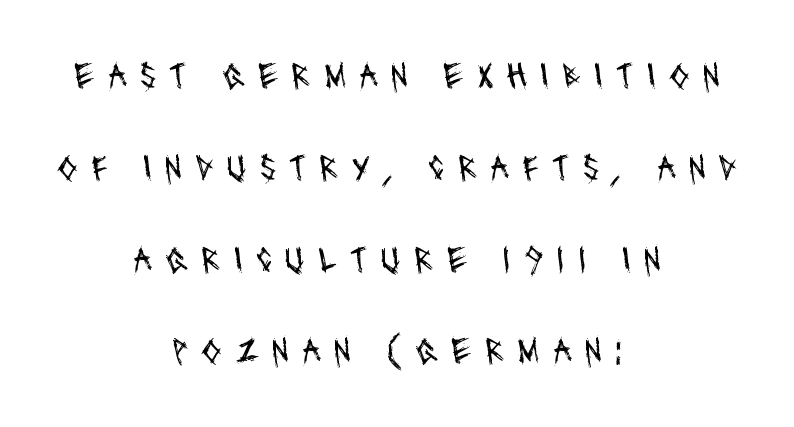
The image shows 37 px regular-weight, condensed sans-serif type; set centered, loose line spacing (2.48x), unusually wide letter spacing (+0.35 em), not underlined; medium stroke contrast and a large x-height.
